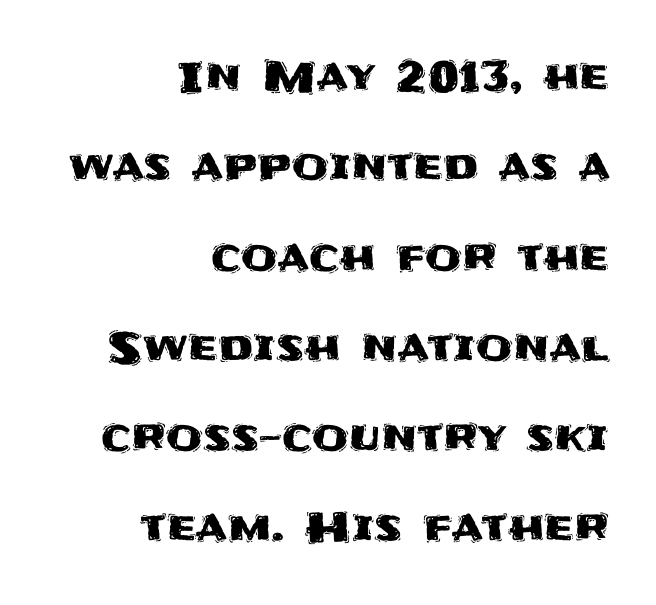
{"serif": "no", "italic": "no", "width": "normal", "stroke_contrast": "medium", "x_height": "large", "monospaced": "no", "underline": "no", "align": "right", "line_spacing": "loose", "line_spacing_ratio": 2.15, "letter_spacing": "normal", "letter_spacing_em": 0.0, "glyph_px": 42}
